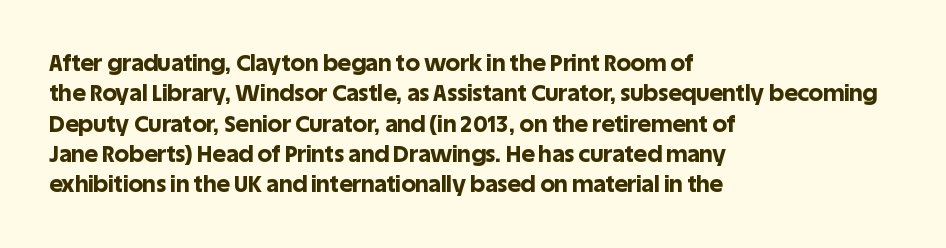
The image shows 23 px bold type, upright; set left-aligned, normal line spacing (1.32x), normal letter spacing, not underlined.
